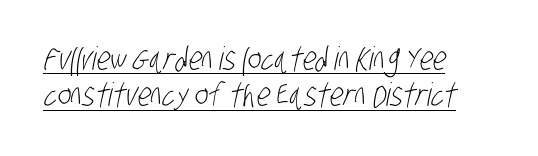
Q: Is the text bold? A: No.
Q: Is the typeface a serif or a sans-serif typeface? A: Sans-serif.
Q: Is the text underlined? A: Yes.
Q: How is the paragraph aligned? A: Left-aligned.
Q: Is the spacing between letters normal or unusually wide? A: Normal.
Q: Is the spacing between lines tight, normal or loose? A: Tight.
Q: Width (condensed, normal, or wide)? A: Condensed.
Q: Stroke contrast? A: Low.
Q: x-height? A: Large.
Q: Monospaced? A: No.
